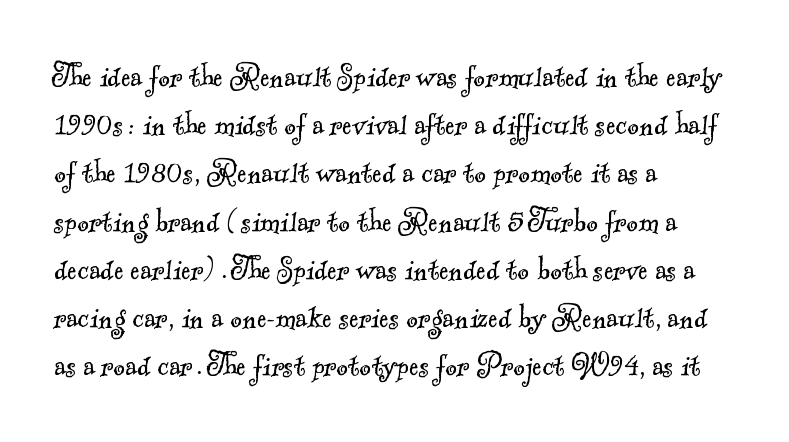
{"serif": "yes", "bold": "no", "weight": "light", "width": "normal", "x_height": "small", "monospaced": "no", "underline": "no", "align": "left", "line_spacing": "normal", "line_spacing_ratio": 1.34, "letter_spacing": "normal", "letter_spacing_em": 0.0, "glyph_px": 36}
